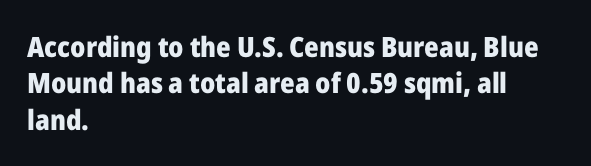
The image shows 28 px heavy sans-serif type, upright; set left-aligned, normal line spacing (1.3x), normal letter spacing, not underlined; low stroke contrast and a medium x-height.
